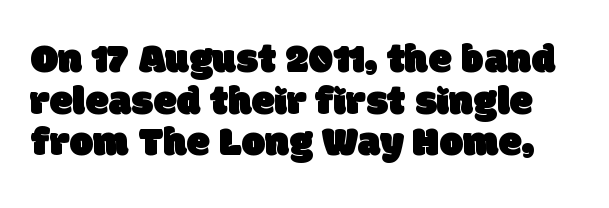
The image shows 42 px sans-serif type; set tight line spacing (0.99x), normal letter spacing, not underlined; low stroke contrast and a large x-height.
